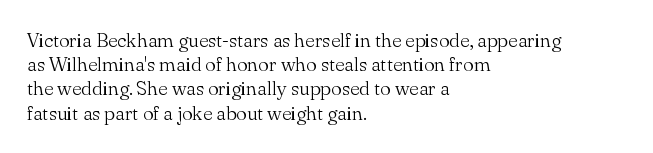
Q: Is the text bold? A: No.
Q: Is the text italic (slanted)? A: No, it is upright.
Q: Is the text underlined? A: No.
Q: How is the paragraph aligned? A: Left-aligned.
Q: Is the spacing between letters normal or unusually wide? A: Normal.
